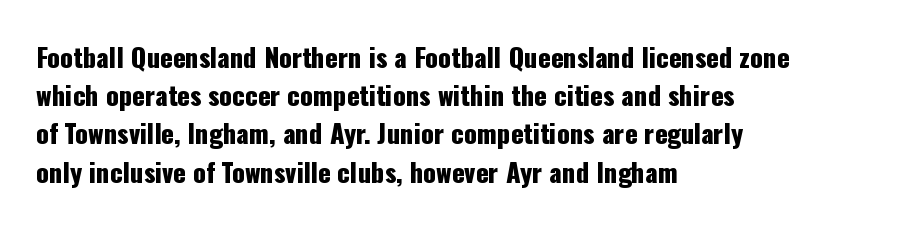
Q: Is the text italic (slanted)? A: No, it is upright.
Q: Is the text underlined? A: No.
Q: How is the paragraph aligned? A: Left-aligned.
Q: Is the spacing between letters normal or unusually wide? A: Normal.
Q: Is the spacing between lines tight, normal or loose? A: Normal.
